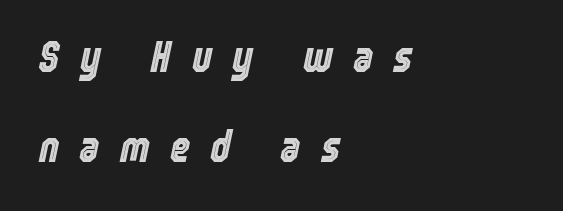
{"italic": "yes", "lean": "right", "slant_degrees": 12, "width": "condensed", "x_height": "medium", "monospaced": "no", "underline": "no", "align": "left", "line_spacing": "loose", "line_spacing_ratio": 2.05, "letter_spacing": "wide", "letter_spacing_em": 0.45, "glyph_px": 44}
